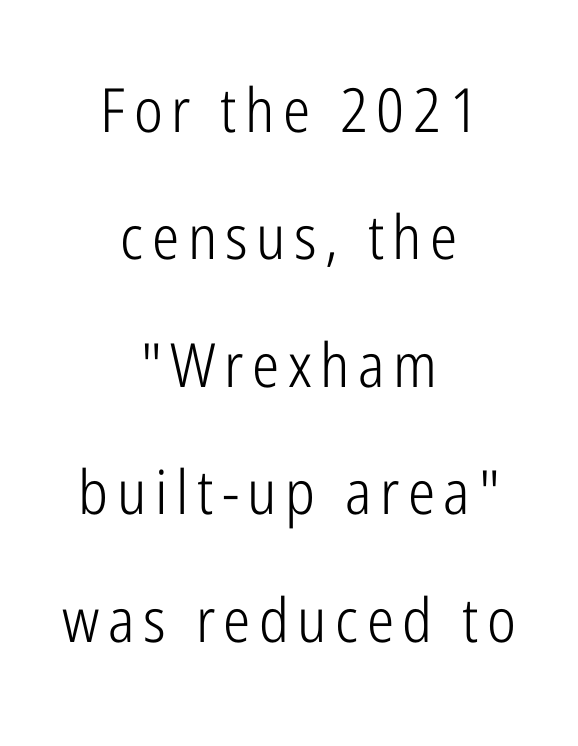
{"serif": "no", "italic": "no", "bold": "no", "weight": "light", "width": "condensed", "stroke_contrast": "low", "x_height": "medium", "monospaced": "no", "underline": "no", "align": "center", "line_spacing": "loose", "line_spacing_ratio": 2.09, "glyph_px": 61}
